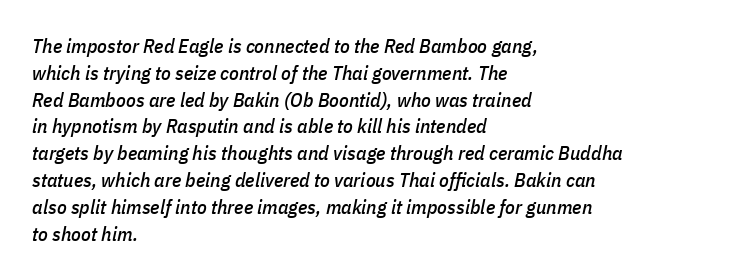
{"italic": "yes", "lean": "right", "slant_degrees": 11, "underline": "no", "align": "left", "line_spacing": "normal", "line_spacing_ratio": 1.34, "letter_spacing": "normal", "letter_spacing_em": 0.0, "glyph_px": 20}
